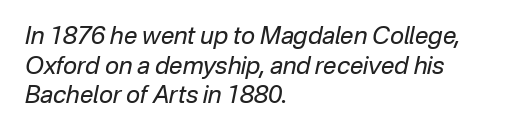
The image shows 24 px text type, italic (leaning right); set left-aligned, line spacing 1.23x, normal letter spacing, not underlined.
